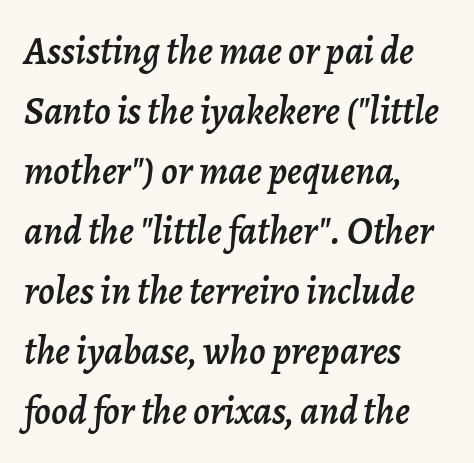
The image shows 39 px text type, italic (leaning right); set left-aligned, normal line spacing (1.54x), normal letter spacing, not underlined; low stroke contrast and a medium x-height.
